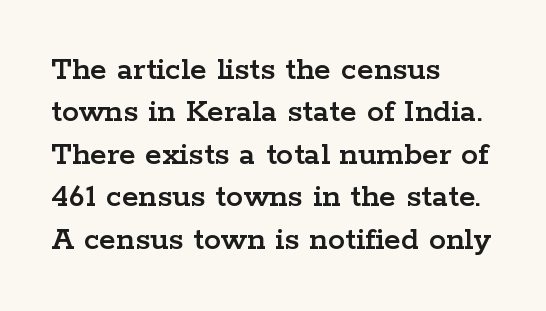
{"serif": "yes", "italic": "no", "width": "wide", "stroke_contrast": "low", "x_height": "medium", "monospaced": "no", "underline": "no", "align": "left", "line_spacing": "normal", "line_spacing_ratio": 1.25, "letter_spacing": "normal", "letter_spacing_em": 0.0, "glyph_px": 34}
